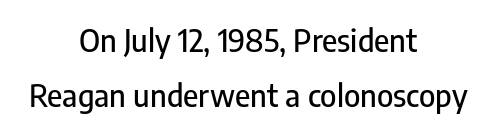
Q: Is the text italic (slanted)? A: No, it is upright.
Q: Is the typeface a serif or a sans-serif typeface? A: Sans-serif.
Q: Is the text underlined? A: No.
Q: How is the paragraph aligned? A: Centered.
Q: Is the spacing between letters normal or unusually wide? A: Normal.
Q: Width (condensed, normal, or wide)? A: Condensed.
Q: Stroke contrast? A: Low.
Q: x-height? A: Medium.
Q: Monospaced? A: No.
